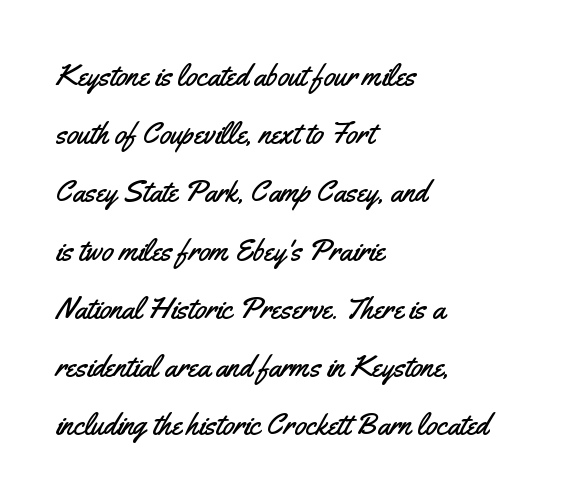
{"serif": "no", "width": "condensed", "stroke_contrast": "medium", "x_height": "small", "monospaced": "no", "underline": "no", "align": "left", "line_spacing": "loose", "line_spacing_ratio": 1.94, "letter_spacing": "normal", "letter_spacing_em": 0.0, "glyph_px": 30}
